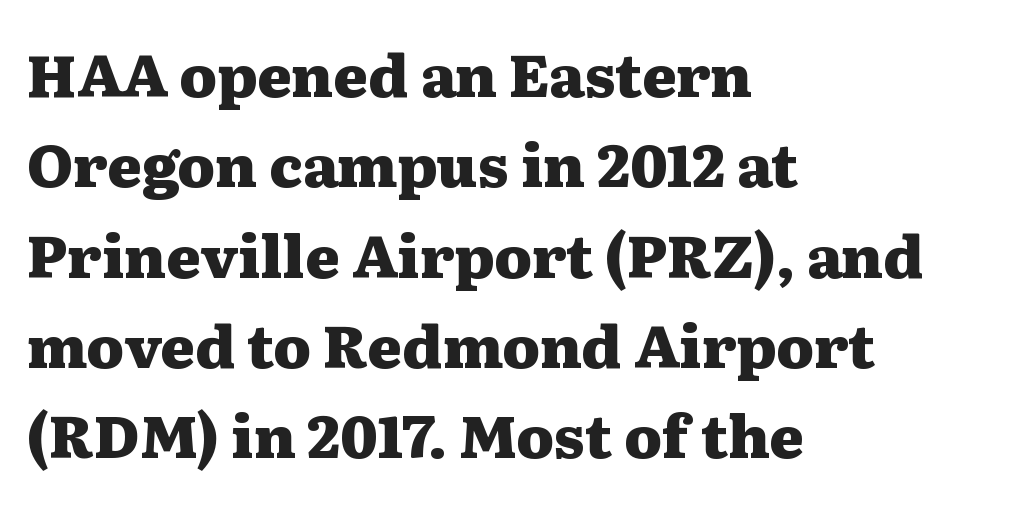
Character widths vary here, with narrow letters taking less room than wide ones. The glyphs in this specimen are seriffed. Rendered with straight, roman letterforms. The rows are spaced the way most documents space them. In terms of letterspacing, this is plain default setting.
